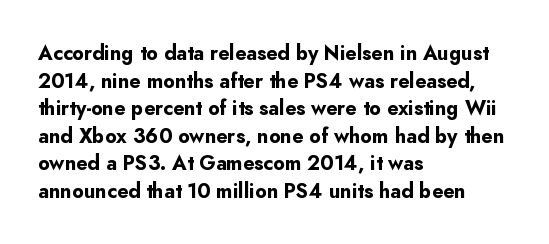
Is the letter spacing exaggerated? No — it looks like the ordinary default. Does the weight exceed regular? Yes, all the way to bold. Layout note: lines flush left. Notice how the stems are strictly vertical — no italics here.
